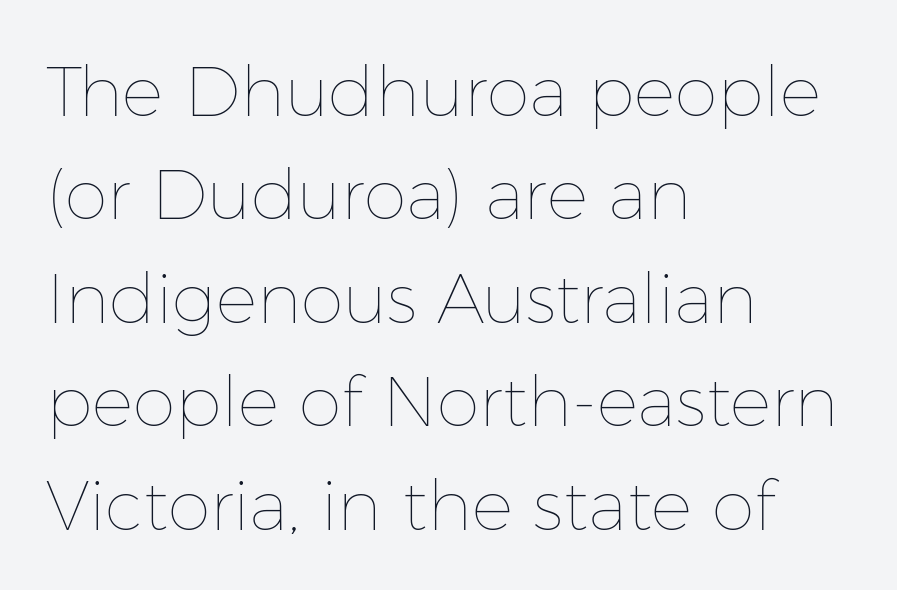
{"italic": "no", "bold": "no", "weight": "thin", "width": "normal", "stroke_contrast": "low", "x_height": "medium", "monospaced": "no", "underline": "no", "align": "left", "line_spacing": "normal", "line_spacing_ratio": 1.5, "letter_spacing": "normal", "letter_spacing_em": 0.0, "glyph_px": 69}
